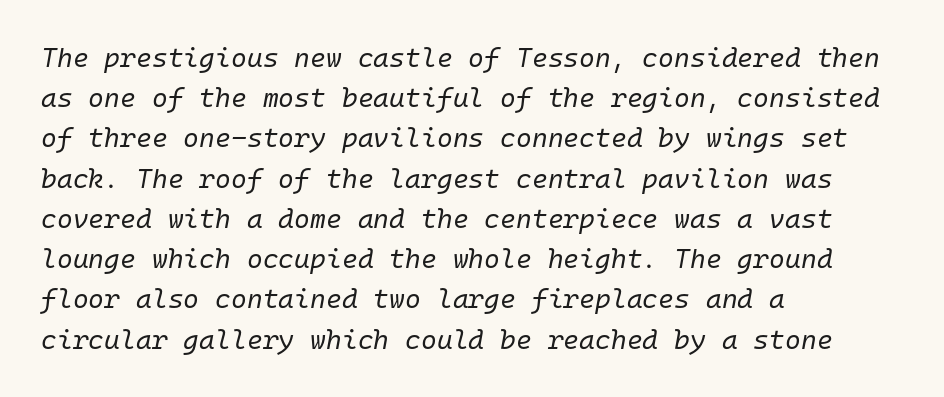
The image shows 27 px text type, italic (leaning right); set left-aligned, normal line spacing (1.49x), normal letter spacing, not underlined.
